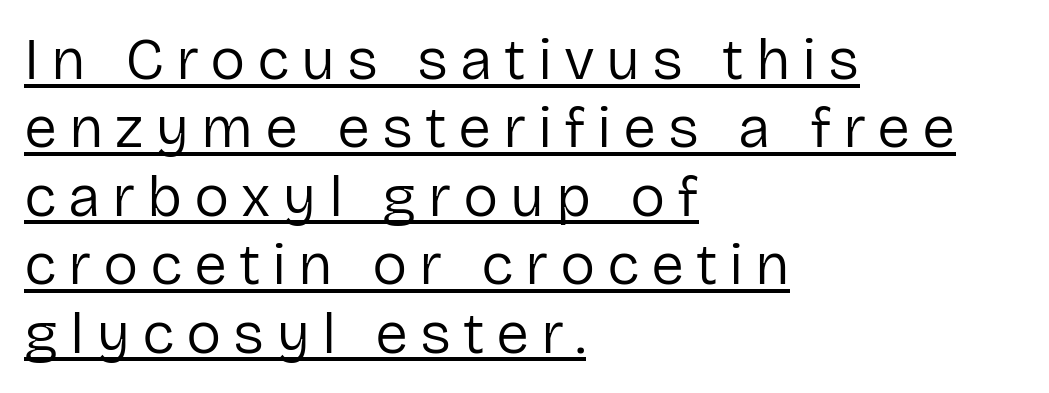
The type sits square on the baseline with zero lean. Emphasis is given by a line drawn under the lettering. Serif or sans? Sans — the stroke terminals are bare. The strokes carry an ordinary text weight at most. Visually the block forms a straight wall on the left and a jagged coastline on the right.
